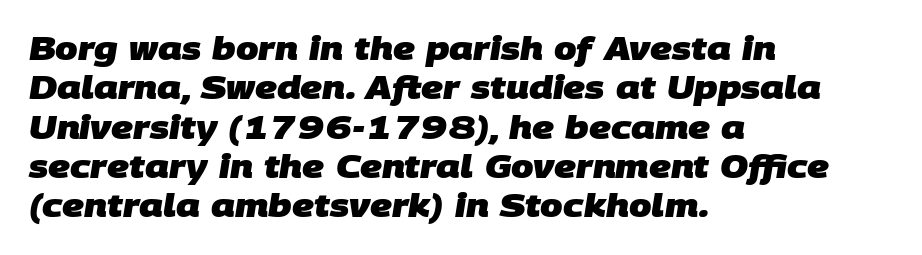
Q: Is the text bold? A: Yes.
Q: Is the typeface a serif or a sans-serif typeface? A: Sans-serif.
Q: Is the text underlined? A: No.
Q: How is the paragraph aligned? A: Left-aligned.
Q: Is the spacing between letters normal or unusually wide? A: Normal.
Q: Width (condensed, normal, or wide)? A: Normal.
Q: Stroke contrast? A: Low.
Q: x-height? A: Large.
Q: Monospaced? A: No.
